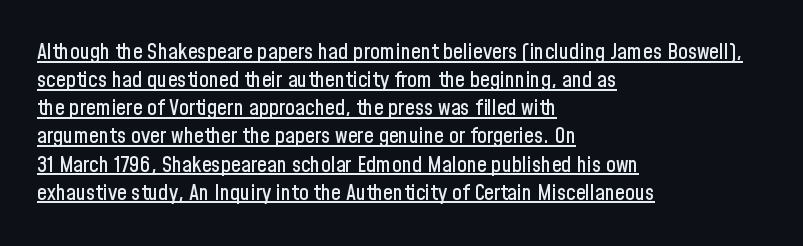
Line starts are locked; line ends wander. This block has exactly the height ordinary leading produces. This is underlined copy, the kind a proofreader might mark for attention. Nobody touched the tracking dial on this one. The letters stand upright; this is a roman face.
